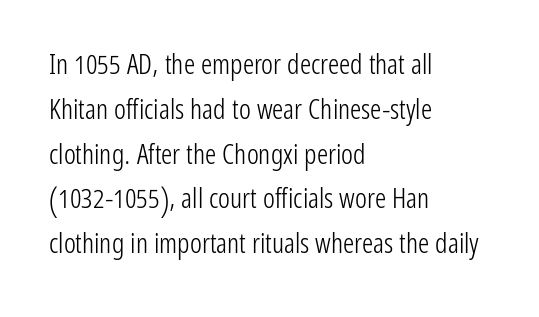
Q: Is the text bold? A: No.
Q: Is the text italic (slanted)? A: No, it is upright.
Q: Is the typeface a serif or a sans-serif typeface? A: Sans-serif.
Q: Is the text underlined? A: No.
Q: How is the paragraph aligned? A: Left-aligned.
Q: Is the spacing between letters normal or unusually wide? A: Normal.
Q: Is the spacing between lines tight, normal or loose? A: Normal.
Q: Width (condensed, normal, or wide)? A: Condensed.
Q: Stroke contrast? A: Low.
Q: x-height? A: Medium.
Q: Monospaced? A: No.
